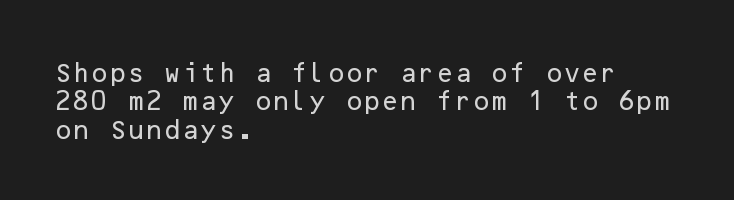
Q: Is the text italic (slanted)? A: No, it is upright.
Q: Is the text underlined? A: No.
Q: How is the paragraph aligned? A: Left-aligned.
Q: Is the spacing between letters normal or unusually wide? A: Normal.
Q: Is the spacing between lines tight, normal or loose? A: Normal.
